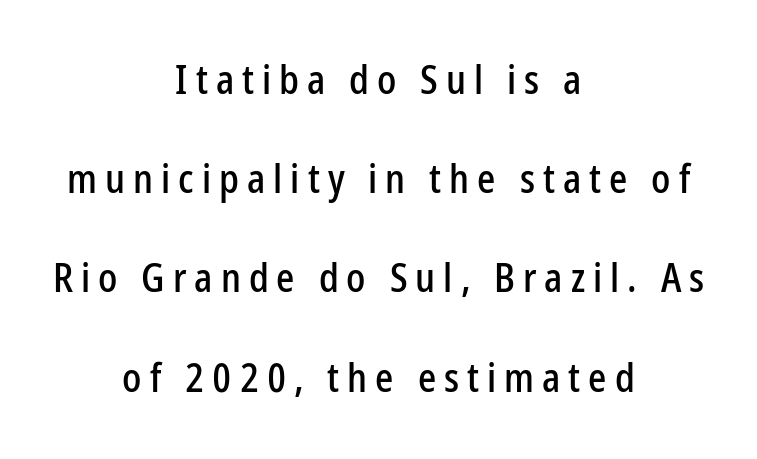
Q: Is the text italic (slanted)? A: No, it is upright.
Q: Is the typeface a serif or a sans-serif typeface? A: Sans-serif.
Q: Is the text underlined? A: No.
Q: How is the paragraph aligned? A: Centered.
Q: Is the spacing between letters normal or unusually wide? A: Unusually wide.
Q: Is the spacing between lines tight, normal or loose? A: Loose.
Q: Width (condensed, normal, or wide)? A: Condensed.
Q: Stroke contrast? A: Low.
Q: x-height? A: Medium.
Q: Monospaced? A: No.
